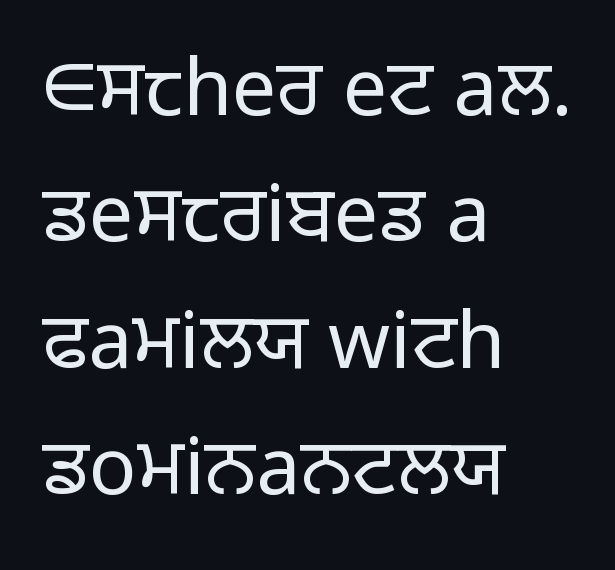
{"serif": "no", "italic": "no", "bold": "no", "weight": "light", "width": "normal", "stroke_contrast": "low", "x_height": "medium", "monospaced": "no", "underline": "no", "align": "left", "line_spacing": "normal", "line_spacing_ratio": 1.6, "letter_spacing": "normal", "letter_spacing_em": 0.0, "glyph_px": 79}
